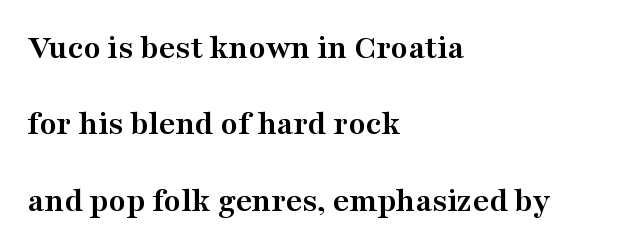
{"serif": "yes", "italic": "no", "bold": "yes", "weight": "semibold", "width": "wide", "stroke_contrast": "medium", "x_height": "medium", "monospaced": "no", "underline": "no", "align": "left", "line_spacing": "loose", "line_spacing_ratio": 2.18, "letter_spacing": "normal", "letter_spacing_em": 0.0, "glyph_px": 35}
